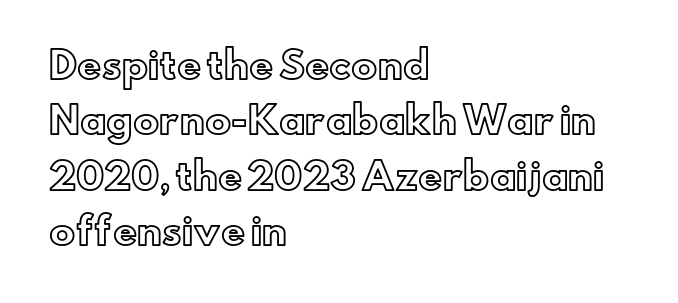
{"italic": "no", "width": "normal", "x_height": "small", "monospaced": "no", "underline": "no", "align": "left", "line_spacing": "normal", "line_spacing_ratio": 1.5, "letter_spacing": "normal", "letter_spacing_em": 0.0, "glyph_px": 37}
